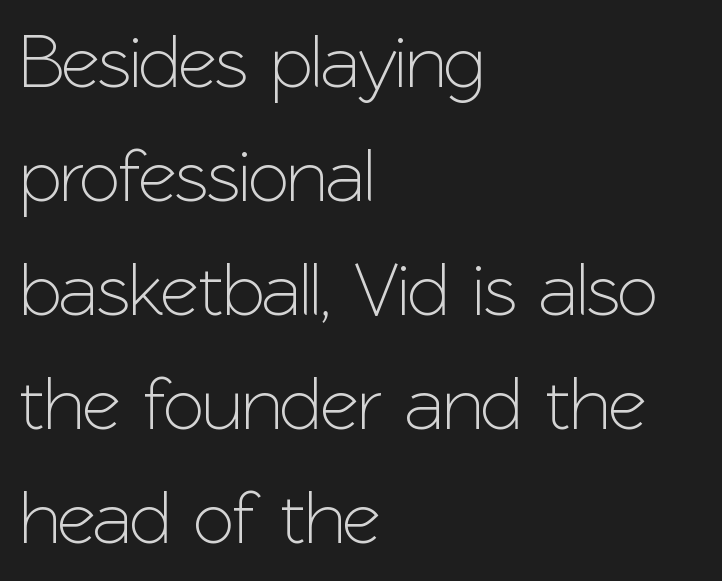
The space beneath each line is pristine and unruled. You could not count columns in this text — the font is proportionally spaced. Left-aligned paragraph, ragged on the right. Italic: no, the glyphs are upright roman. Regular leading. The passage shown is typeset with a sans-serif family.
